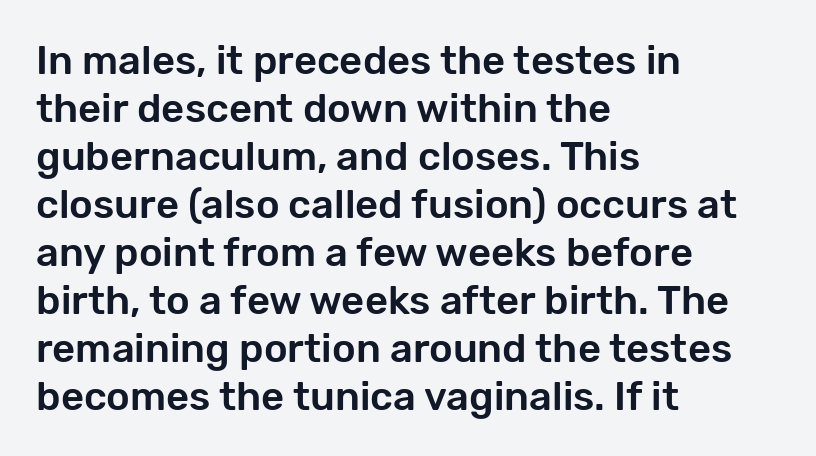
The image shows 40 px sans-serif type, upright; set left-aligned, line spacing 1.2x, normal letter spacing, not underlined; low stroke contrast and a medium x-height.
